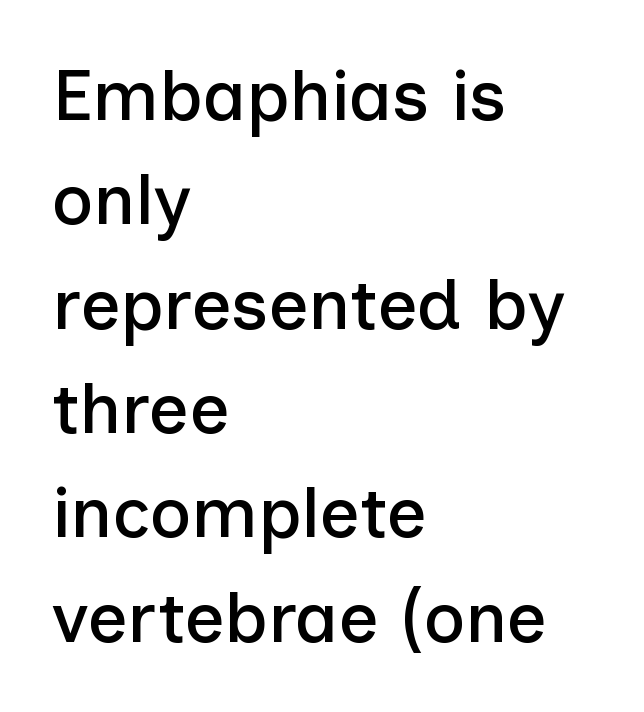
{"serif": "no", "italic": "no", "width": "normal", "stroke_contrast": "low", "x_height": "medium", "monospaced": "no", "underline": "no", "align": "left", "line_spacing": "normal", "line_spacing_ratio": 1.47, "letter_spacing": "normal", "letter_spacing_em": 0.0, "glyph_px": 71}
